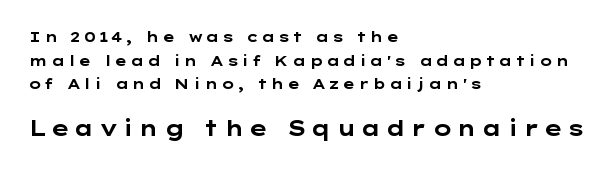
{"italic": "no", "bold": "yes", "underline": "no", "align": "left", "line_spacing": "normal", "line_spacing_ratio": 1.68, "larger_block": "second", "size_ratio": 1.5, "glyph_px": 21}
